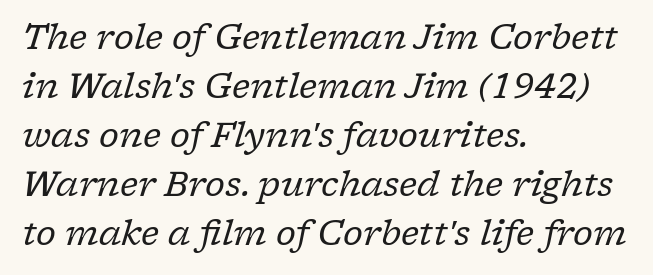
{"serif": "yes", "italic": "yes", "lean": "right", "slant_degrees": 17, "bold": "no", "weight": "regular", "width": "normal", "stroke_contrast": "low", "x_height": "medium", "monospaced": "no", "underline": "no", "align": "left", "line_spacing": "normal", "line_spacing_ratio": 1.44, "letter_spacing": "normal", "letter_spacing_em": 0.0, "glyph_px": 34}
